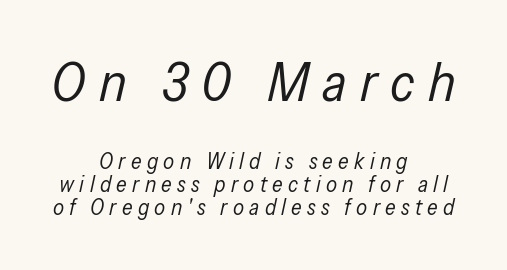
The image shows 54 px regular-weight, condensed type, italic (leaning right); set centered, tight line spacing (1.05x), unusually wide letter spacing (+0.24 em), not underlined; the first (top) block is 2.45x larger; low stroke contrast and a medium x-height.
